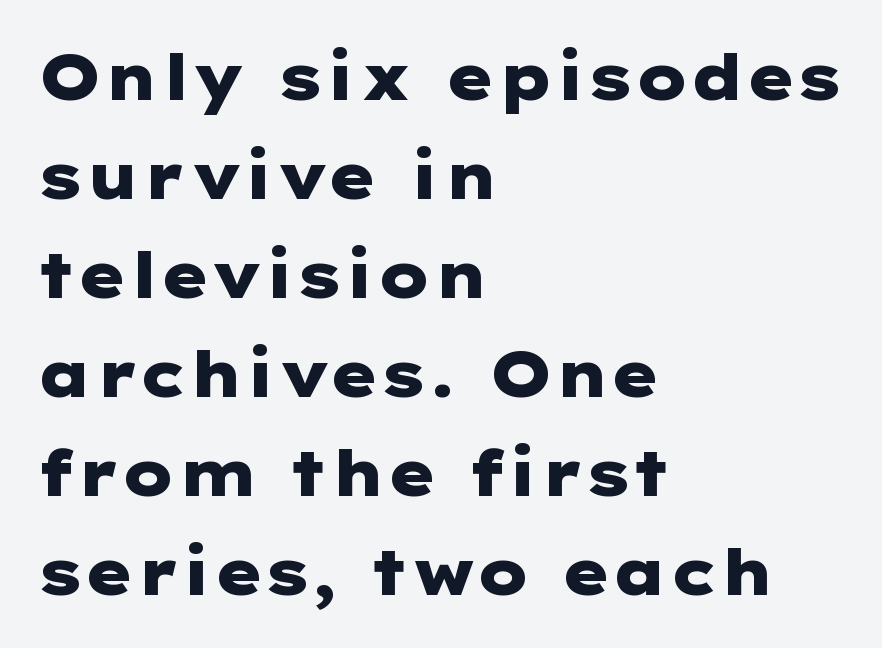
As a designer I'd log this as weight 700, bold. Reading down the column, the eye jumps a familiar distance to each next line. All the whitespace from short lines collects on the right. The baseline area is clear.
